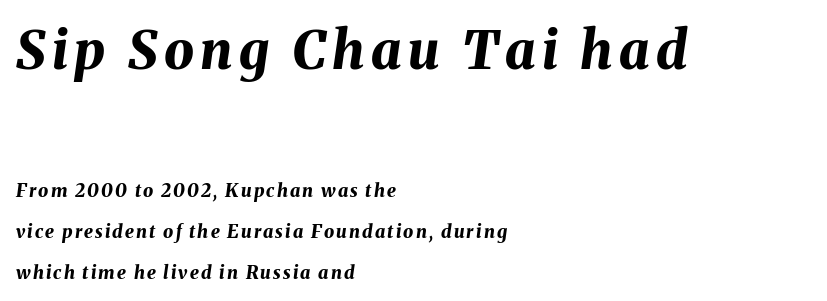
Q: Is the text bold? A: Yes.
Q: Is the text italic (slanted)? A: Yes, it leans right by about 8 degrees.
Q: Is the text underlined? A: No.
Q: How is the paragraph aligned? A: Left-aligned.
Q: Is the spacing between lines tight, normal or loose? A: Loose.
Q: Which block of text is set in a larger size, the first (top) or the second (bottom)? A: The first (top) one.
Q: Width (condensed, normal, or wide)? A: Normal.
Q: Stroke contrast? A: Medium.
Q: x-height? A: Medium.
Q: Monospaced? A: No.
